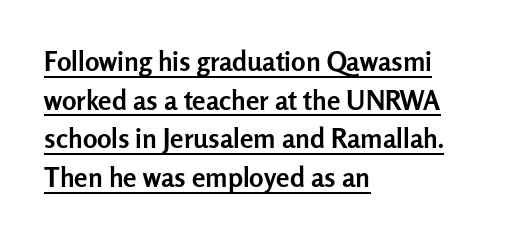
{"italic": "no", "bold": "yes", "underline": "yes", "align": "left", "line_spacing": "normal", "line_spacing_ratio": 1.43, "letter_spacing": "normal", "letter_spacing_em": 0.0, "glyph_px": 27}
